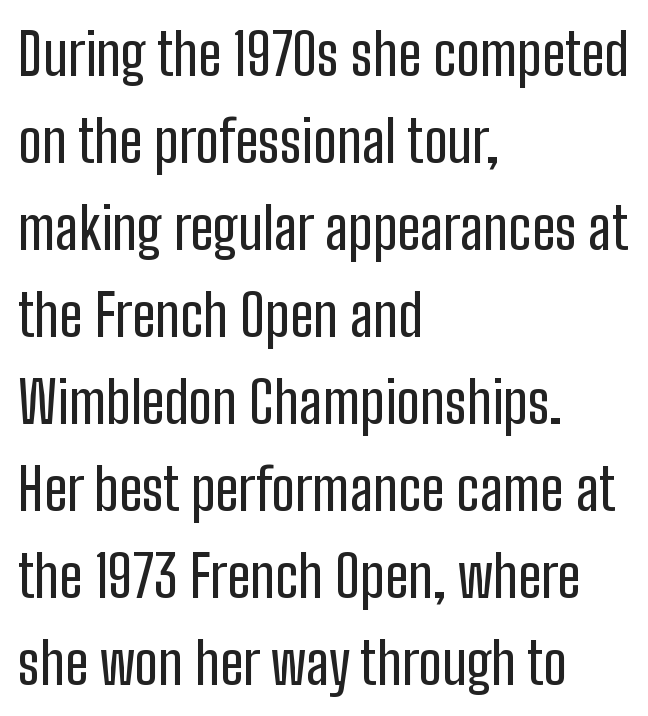
Type without underlining. No feet cap the strokes, marking this as sans-serif type. A typesetter would call this leading conventional body-copy spacing. Note the varied advance widths — an 'i' is clearly narrower than an 'm'. Line beginnings align vertically; line endings do not. Designer's note — italics off, roman on.
